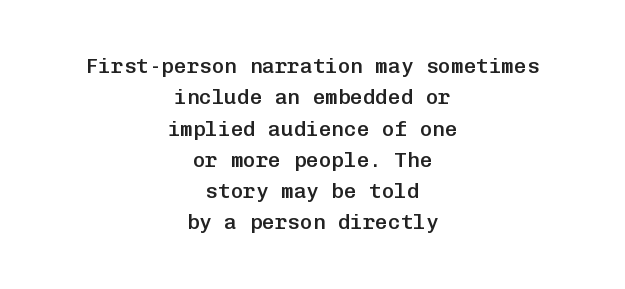
Successive baselines arrive at the customary interval. The space directly below the letters is spotless. A somewhat darkened texture: the type is semibold rather than bold. Ordinary non-slanted type is in use. The rendering positions every line midway between the sides. Students, note that the glyphs here touch the page at normal intervals.
